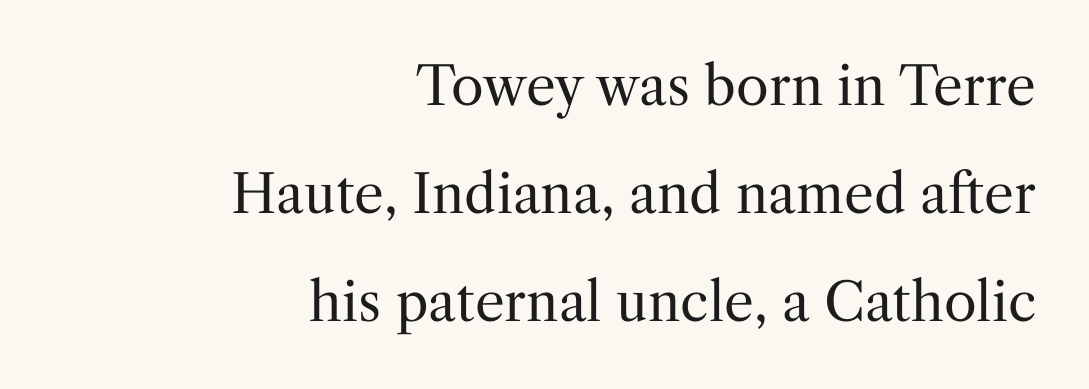
{"serif": "yes", "italic": "no", "bold": "no", "weight": "regular", "width": "normal", "stroke_contrast": "medium", "x_height": "medium", "monospaced": "no", "underline": "no", "align": "right", "line_spacing": "loose", "line_spacing_ratio": 2.04, "letter_spacing": "normal", "letter_spacing_em": 0.0, "glyph_px": 53}
